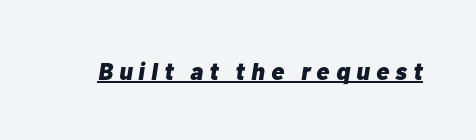
The image shows 24 px bold type, italic (leaning right); set unusually wide letter spacing (+0.26 em), underlined.
